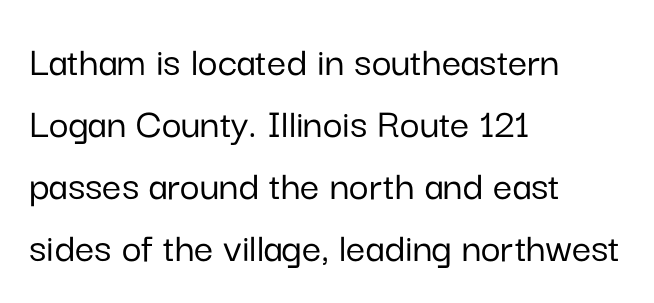
The image shows 43 px sans-serif type, upright; set left-aligned, normal line spacing (1.44x), normal letter spacing, not underlined; low stroke contrast and a medium x-height.
